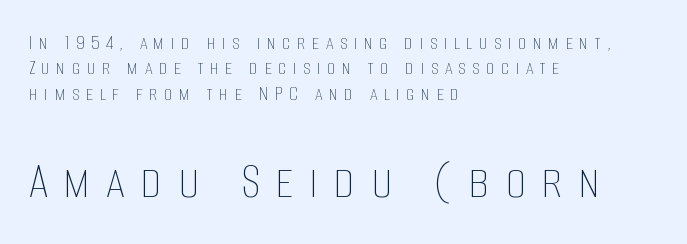
Upright lettering throughout. Words float on clear page, feet unadorned. The face used here is proportionally spaced, like ordinary book or web type. In this sample the second text group is rendered at the bigger scale.
